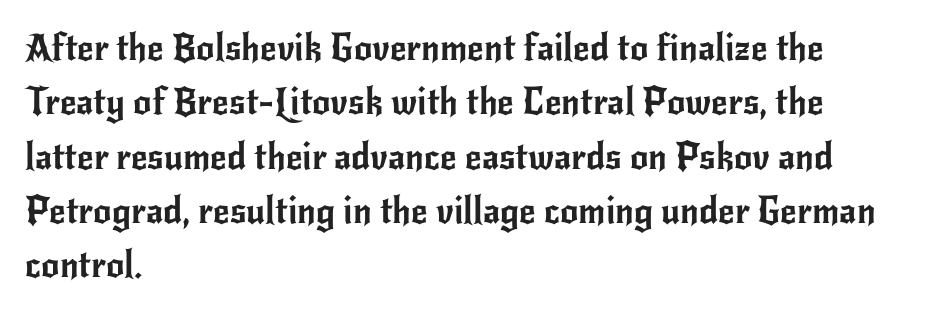
The image shows 36 px sans-serif type, upright; set left-aligned, normal line spacing (1.51x), normal letter spacing, not underlined; low stroke contrast and a small x-height.
